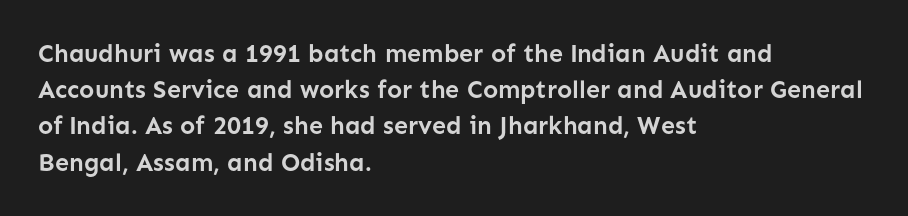
The image shows 25 px bold type, upright; set left-aligned, normal line spacing (1.45x), normal letter spacing, not underlined.
